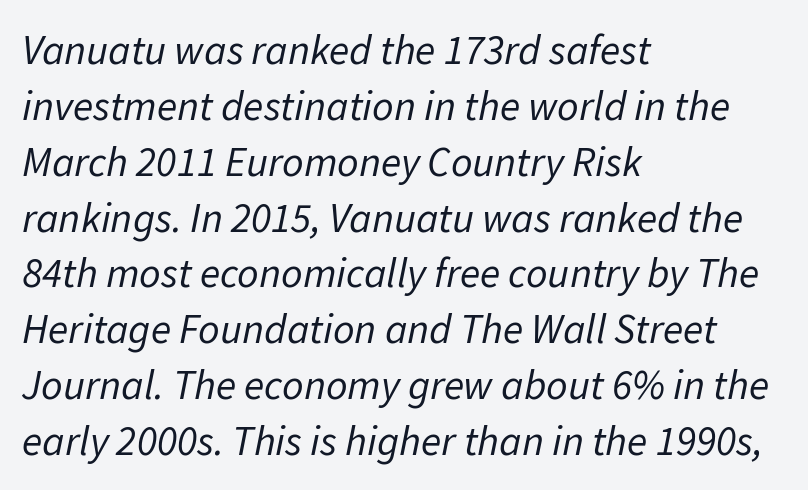
{"italic": "yes", "lean": "right", "slant_degrees": 11, "bold": "no", "weight": "regular", "width": "normal", "stroke_contrast": "low", "x_height": "medium", "monospaced": "no", "underline": "no", "align": "left", "line_spacing": "normal", "line_spacing_ratio": 1.33, "letter_spacing": "normal", "letter_spacing_em": 0.0, "glyph_px": 42}
